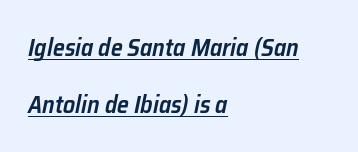
{"italic": "yes", "lean": "right", "slant_degrees": 12, "bold": "semi", "underline": "yes", "align": "left", "line_spacing": "loose", "line_spacing_ratio": 2.37, "letter_spacing": "normal", "letter_spacing_em": 0.0, "glyph_px": 24}
